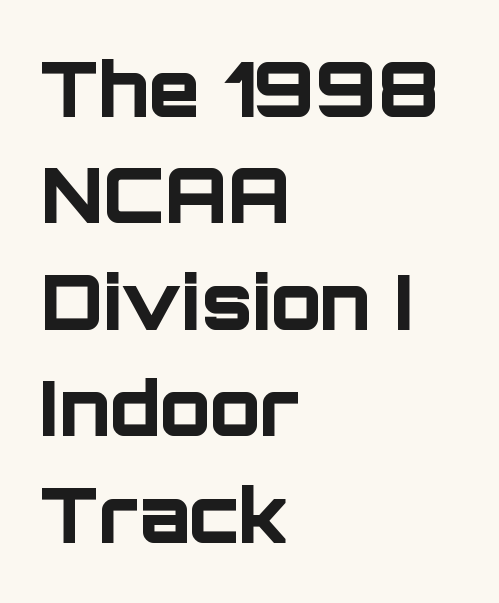
{"serif": "no", "italic": "no", "bold": "yes", "weight": "bold", "width": "normal", "stroke_contrast": "low", "x_height": "large", "monospaced": "no", "underline": "no", "align": "left", "line_spacing": "normal", "line_spacing_ratio": 1.42, "letter_spacing": "normal", "letter_spacing_em": 0.0, "glyph_px": 75}
